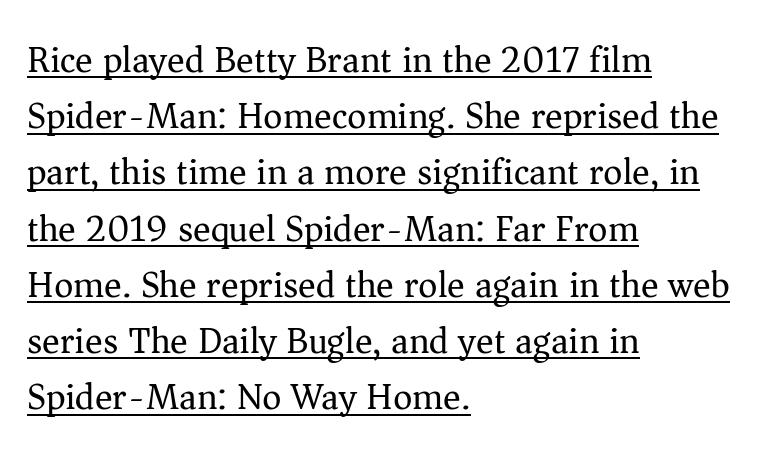
The image shows 37 px regular-weight serif type, upright; set left-aligned, normal line spacing (1.52x), normal letter spacing, underlined; medium stroke contrast and a medium x-height.
